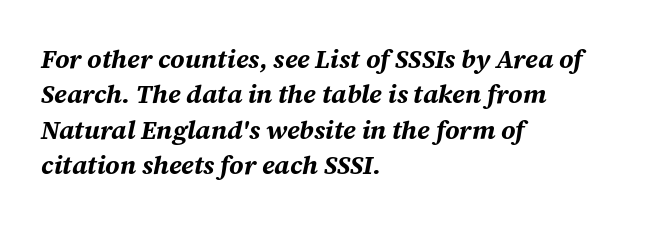
A dark, heavy texture on the line: the type is bold. Compared with typical paragraphs, the rows here are spaced about the same. Caption: standard tracking, unaltered. The foot of each line stays bare and open. A student would call this left alignment; a typographer would say flush left, rag right. Does the lettering tilt? It does — this is italic.
